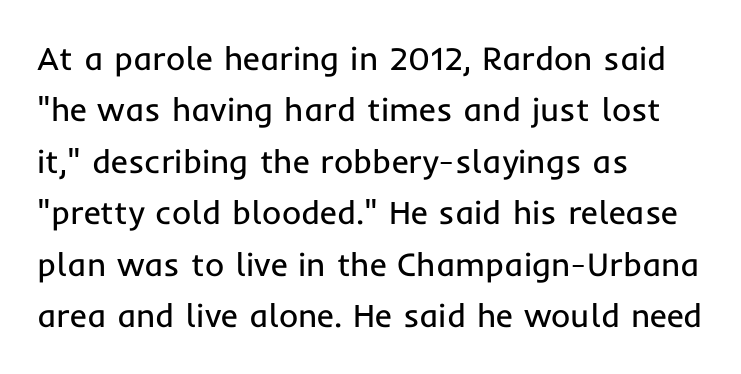
{"serif": "no", "italic": "no", "bold": "no", "weight": "regular", "width": "normal", "stroke_contrast": "low", "x_height": "medium", "monospaced": "no", "underline": "no", "align": "left", "line_spacing": "normal", "line_spacing_ratio": 1.56, "letter_spacing": "normal", "letter_spacing_em": 0.0, "glyph_px": 33}
